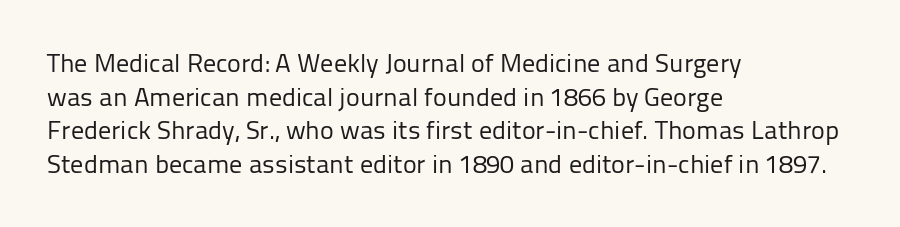
Q: Is the text bold? A: No.
Q: Is the text italic (slanted)? A: No, it is upright.
Q: Is the text underlined? A: No.
Q: How is the paragraph aligned? A: Left-aligned.
Q: Is the spacing between letters normal or unusually wide? A: Normal.
Q: Is the spacing between lines tight, normal or loose? A: Normal.
